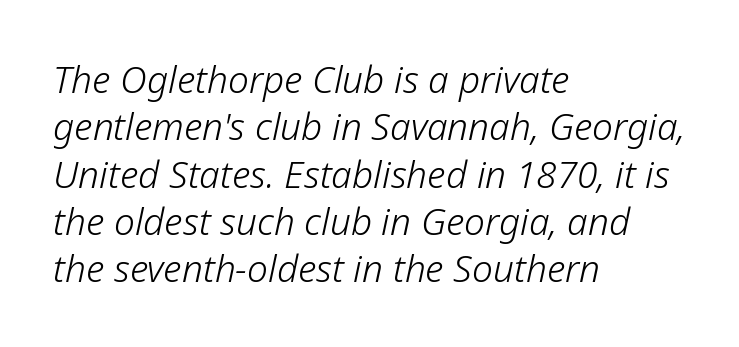
{"italic": "yes", "lean": "right", "slant_degrees": 12, "bold": "no", "weight": "light", "width": "normal", "stroke_contrast": "low", "x_height": "medium", "monospaced": "no", "underline": "no", "align": "left", "line_spacing": "normal", "line_spacing_ratio": 1.28, "letter_spacing": "normal", "letter_spacing_em": 0.0, "glyph_px": 37}
